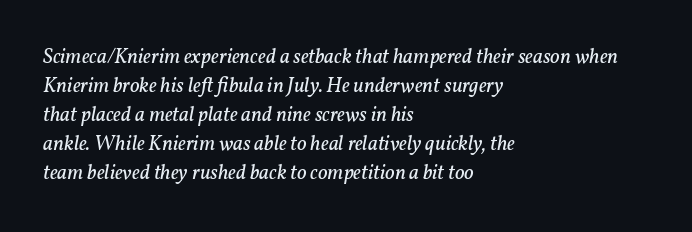
The image shows 21 px text type, italic (leaning right); set left-aligned, normal line spacing (1.38x), normal letter spacing, not underlined.
